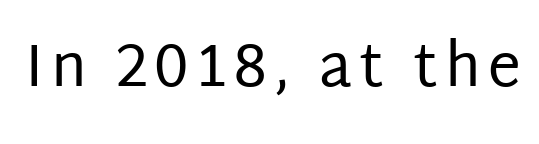
Q: Is the text bold? A: No.
Q: Is the text italic (slanted)? A: No, it is upright.
Q: Is the typeface a serif or a sans-serif typeface? A: Sans-serif.
Q: Is the text underlined? A: No.
Q: Width (condensed, normal, or wide)? A: Normal.
Q: Stroke contrast? A: Low.
Q: x-height? A: Large.
Q: Monospaced? A: No.
